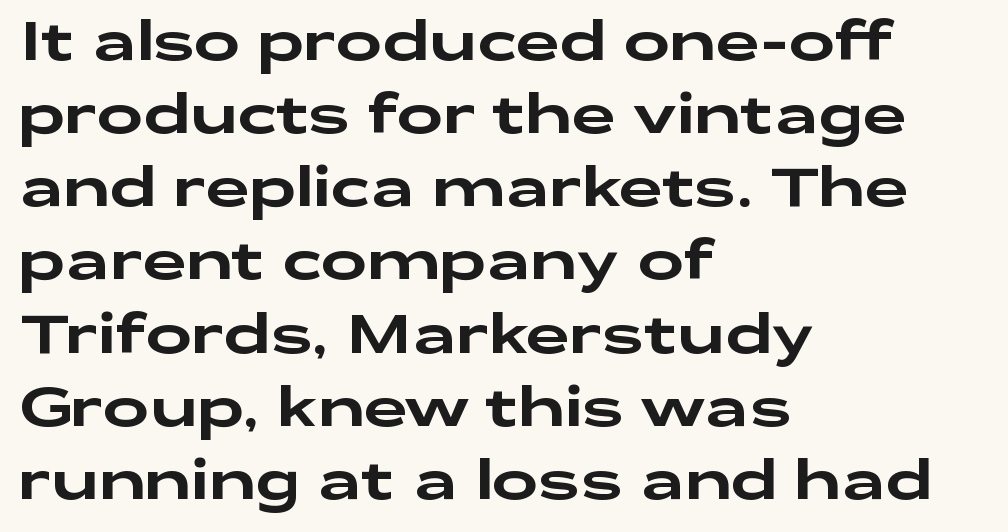
Q: Is the text italic (slanted)? A: No, it is upright.
Q: Is the typeface a serif or a sans-serif typeface? A: Sans-serif.
Q: Is the text underlined? A: No.
Q: How is the paragraph aligned? A: Left-aligned.
Q: Is the spacing between letters normal or unusually wide? A: Normal.
Q: Is the spacing between lines tight, normal or loose? A: Normal.
Q: Width (condensed, normal, or wide)? A: Wide.
Q: Stroke contrast? A: Low.
Q: x-height? A: Medium.
Q: Monospaced? A: No.
